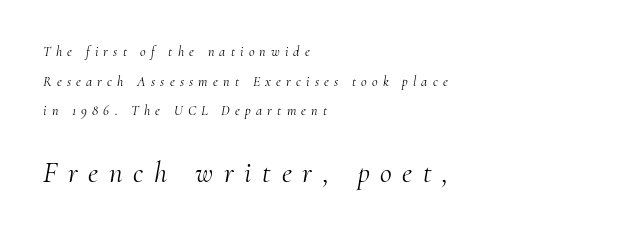
Q: Is the text bold? A: No.
Q: Is the text italic (slanted)? A: Yes, it leans right by about 10 degrees.
Q: Is the typeface a serif or a sans-serif typeface? A: Serif.
Q: Is the text underlined? A: No.
Q: How is the paragraph aligned? A: Left-aligned.
Q: Is the spacing between letters normal or unusually wide? A: Unusually wide.
Q: Is the spacing between lines tight, normal or loose? A: Loose.
Q: Which block of text is set in a larger size, the first (top) or the second (bottom)? A: The second (bottom) one.
Q: Width (condensed, normal, or wide)? A: Normal.
Q: Stroke contrast? A: Medium.
Q: x-height? A: Small.
Q: Monospaced? A: No.
